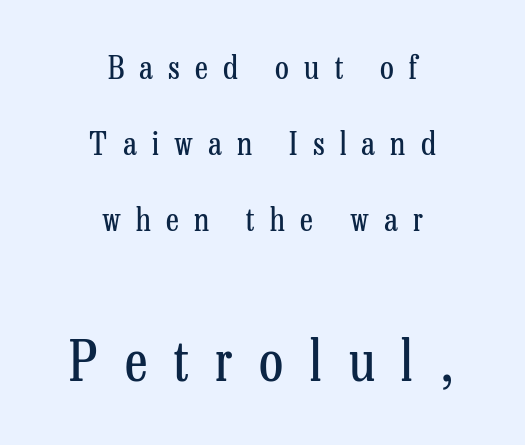
{"serif": "yes", "italic": "no", "bold": "no", "weight": "regular", "width": "condensed", "stroke_contrast": "low", "x_height": "medium", "monospaced": "no", "underline": "no", "align": "center", "line_spacing": "loose", "line_spacing_ratio": 2.37, "letter_spacing": "wide", "letter_spacing_em": 0.48, "larger_block": "second", "size_ratio": 1.75, "glyph_px": 56}
